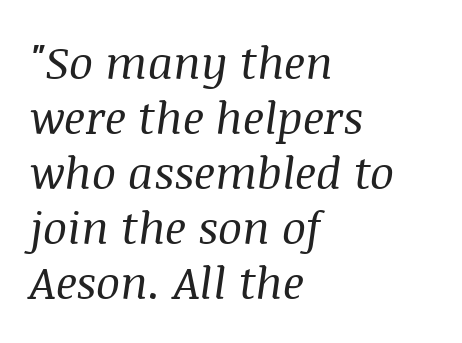
Q: Is the text bold? A: No.
Q: Is the text italic (slanted)? A: Yes, it leans right by about 8 degrees.
Q: Is the typeface a serif or a sans-serif typeface? A: Serif.
Q: Is the text underlined? A: No.
Q: How is the paragraph aligned? A: Left-aligned.
Q: Is the spacing between letters normal or unusually wide? A: Normal.
Q: Width (condensed, normal, or wide)? A: Normal.
Q: Stroke contrast? A: Medium.
Q: x-height? A: Large.
Q: Monospaced? A: No.
